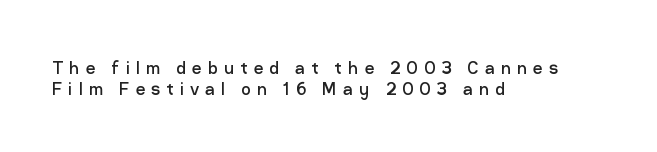
{"italic": "no", "bold": "no", "underline": "no", "align": "left", "line_spacing": "tight", "line_spacing_ratio": 0.98, "letter_spacing": "wide", "letter_spacing_em": 0.29, "glyph_px": 21}
